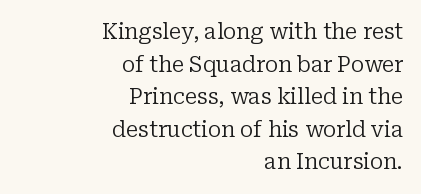
{"italic": "no", "bold": "no", "underline": "no", "align": "right", "line_spacing": "normal", "line_spacing_ratio": 1.48, "letter_spacing": "normal", "letter_spacing_em": 0.0, "glyph_px": 22}
